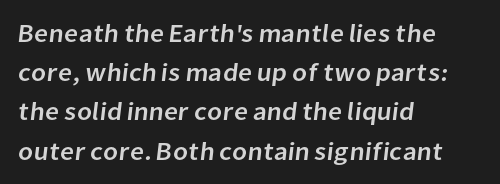
Q: Is the text underlined? A: No.
Q: How is the paragraph aligned? A: Left-aligned.
Q: Is the spacing between letters normal or unusually wide? A: Normal.
Q: Is the spacing between lines tight, normal or loose? A: Normal.
